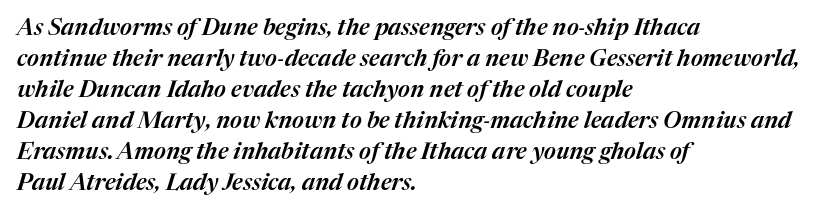
If you measured baseline to baseline, you'd find a middling distance. The passage is arranged the way most books set body copy — flush left. Just letters on the line, the space beneath them empty. The face used here is rendered with its standard letterfit. The passage shown leans; its letterforms are oblique.
